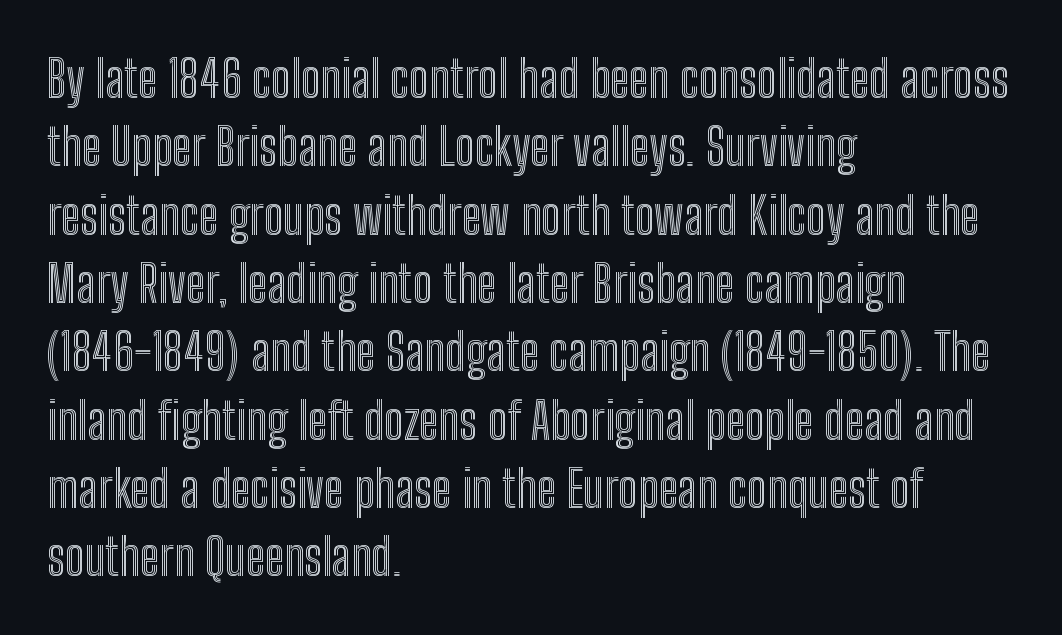
The image shows 51 px condensed type, upright; set left-aligned, normal line spacing (1.34x), normal letter spacing, not underlined; a medium x-height.
